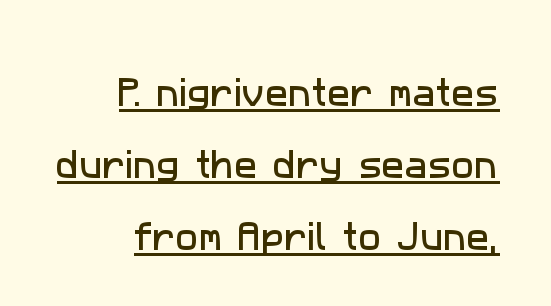
Is this a fixed-width face? No — the glyphs have proportional, varying widths. Quick note: underline on. Grotesque or geometric, the face here clearly has no serifs. A flush-right, rag-left setting is used for this passage. Students, observe: this is what heavily led, spacious text looks like.
